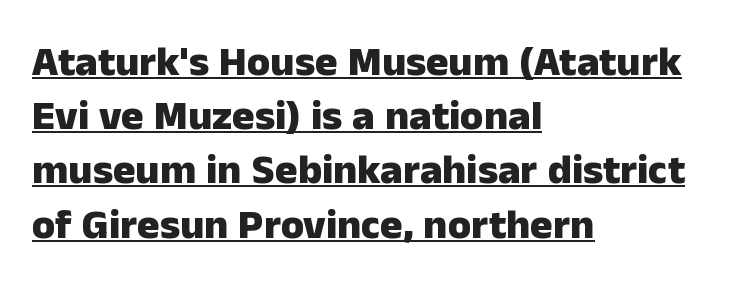
The image shows 42 px heavy sans-serif type, upright; set left-aligned, normal line spacing (1.29x), normal letter spacing, underlined; low stroke contrast and a medium x-height.
